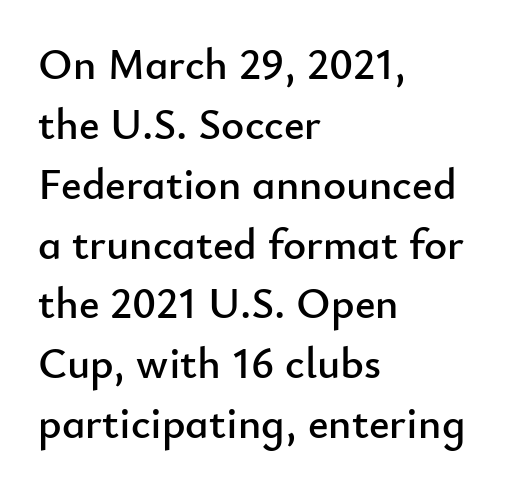
The image shows 44 px sans-serif type, upright; set left-aligned, normal line spacing (1.36x), normal letter spacing, not underlined; low stroke contrast and a small x-height.
